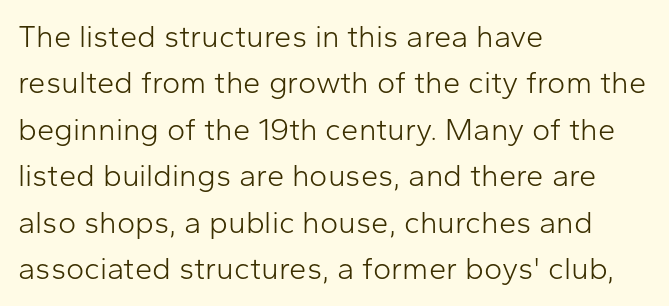
The image shows 31 px light sans-serif type, upright; set left-aligned, normal line spacing (1.5x), normal letter spacing, not underlined; low stroke contrast and a medium x-height.
